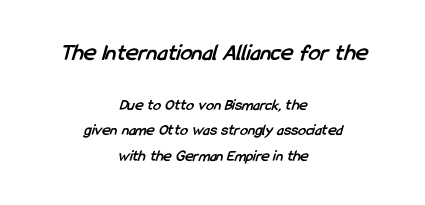
The image shows 24 px bold type; set centered, normal line spacing (1.58x), normal letter spacing, not underlined; the first (top) block is 1.5x larger.
